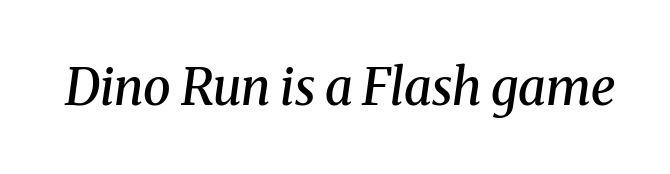
The image shows 50 px semibold serif type, italic (leaning right); set normal letter spacing, not underlined; medium stroke contrast and a medium x-height.
